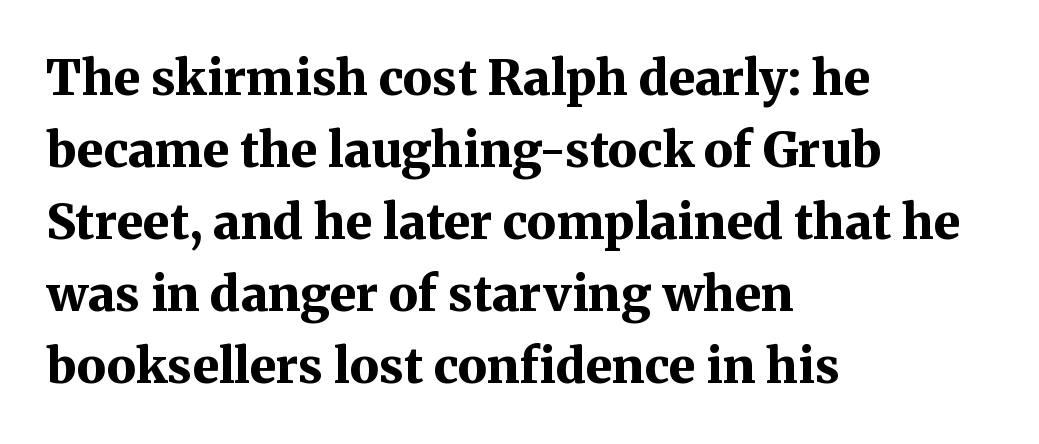
Letters rest on an invisible, unmarked baseline. Small tapered or slab feet sit at the stroke ends, so this counts as serif. Ordinary non-slanted type is in use. These lines keep a tight, regular rhythm from letter to letter. Proportional: the letters do not fall into vertical columns. Heavy, bold letterforms.
